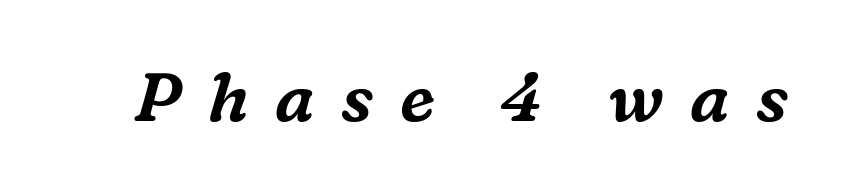
{"serif": "yes", "italic": "yes", "lean": "right", "slant_degrees": 16, "width": "normal", "stroke_contrast": "medium", "x_height": "medium", "monospaced": "no", "underline": "no", "letter_spacing": "wide", "letter_spacing_em": 0.39, "glyph_px": 68}
